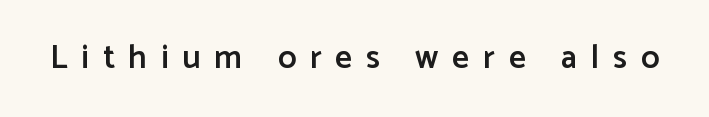
Q: Is the text bold? A: Semi-bold.
Q: Is the text italic (slanted)? A: No, it is upright.
Q: Is the typeface a serif or a sans-serif typeface? A: Sans-serif.
Q: Is the text underlined? A: No.
Q: Is the spacing between letters normal or unusually wide? A: Unusually wide.
Q: Width (condensed, normal, or wide)? A: Normal.
Q: Stroke contrast? A: Low.
Q: x-height? A: Medium.
Q: Monospaced? A: No.
